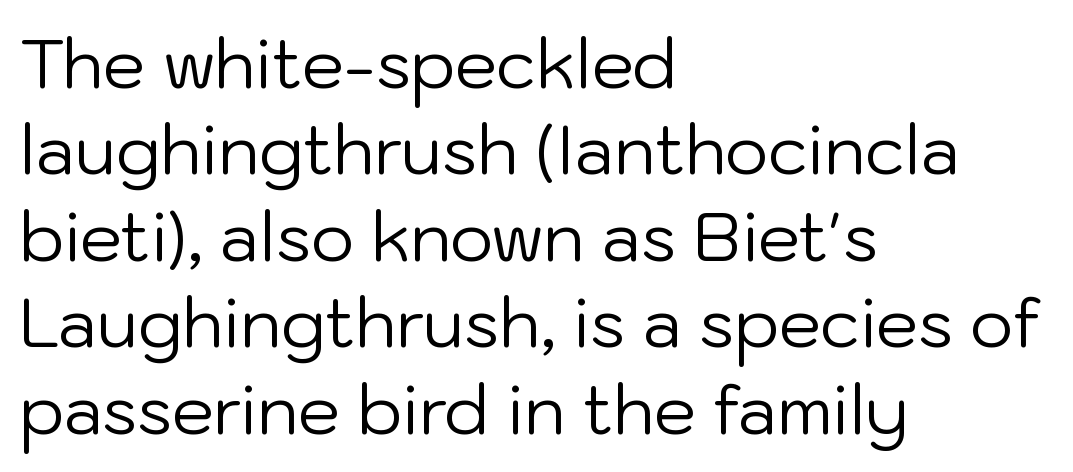
{"serif": "no", "italic": "no", "bold": "no", "weight": "regular", "width": "normal", "stroke_contrast": "low", "x_height": "medium", "monospaced": "no", "underline": "no", "align": "left", "line_spacing": "normal", "line_spacing_ratio": 1.29, "letter_spacing": "normal", "letter_spacing_em": 0.0, "glyph_px": 67}
